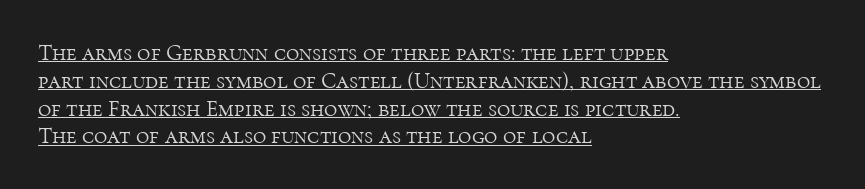
Q: Is the text bold? A: No.
Q: Is the text italic (slanted)? A: No, it is upright.
Q: Is the text underlined? A: Yes.
Q: How is the paragraph aligned? A: Left-aligned.
Q: Is the spacing between letters normal or unusually wide? A: Normal.
